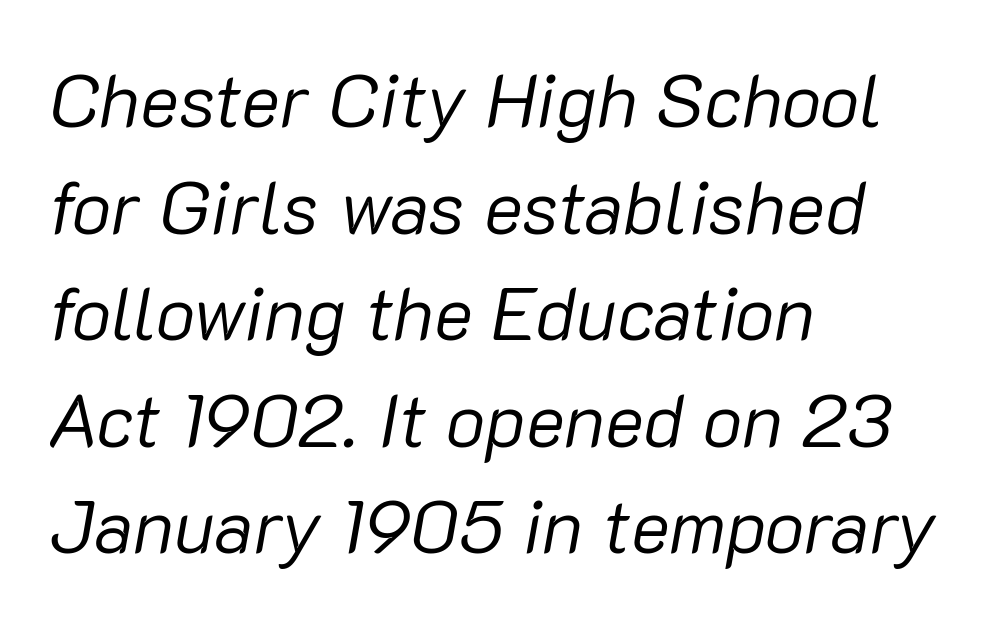
Q: Is the text bold? A: No.
Q: Is the text italic (slanted)? A: Yes, it leans right by about 10 degrees.
Q: Is the text underlined? A: No.
Q: How is the paragraph aligned? A: Left-aligned.
Q: Is the spacing between letters normal or unusually wide? A: Normal.
Q: Is the spacing between lines tight, normal or loose? A: Normal.
Q: Width (condensed, normal, or wide)? A: Normal.
Q: Stroke contrast? A: Low.
Q: x-height? A: Medium.
Q: Monospaced? A: No.
